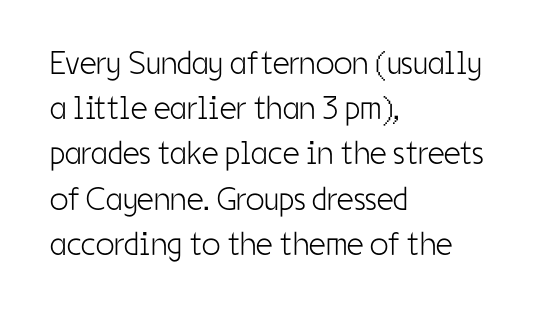
The image shows 33 px light, condensed sans-serif type, upright; set left-aligned, normal line spacing (1.37x), normal letter spacing, not underlined; low stroke contrast and a medium x-height.
